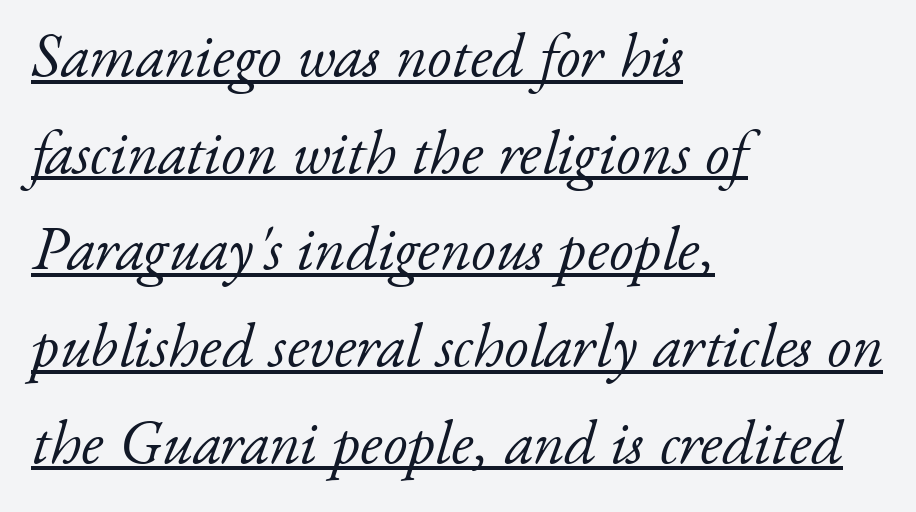
This is not heavy type; no bold has been used. This sample keeps an unexceptional amount of space between lines. What decoration does the sample have? An underline. Looks like regular typesetting: each glyph gets only the width it needs. You can tell from the footed stems that serif type was used. Tall strokes in this sample are angled rather than plumb.
